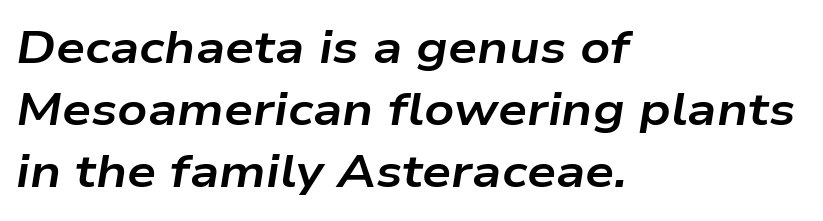
Q: Is the text bold? A: Yes.
Q: Is the text italic (slanted)? A: Yes, it leans right by about 9 degrees.
Q: Is the text underlined? A: No.
Q: How is the paragraph aligned? A: Left-aligned.
Q: Is the spacing between letters normal or unusually wide? A: Normal.
Q: Is the spacing between lines tight, normal or loose? A: Normal.
Q: Width (condensed, normal, or wide)? A: Wide.
Q: Stroke contrast? A: Low.
Q: x-height? A: Medium.
Q: Monospaced? A: No.
